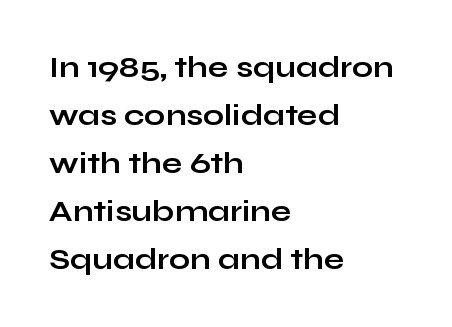
{"serif": "no", "italic": "no", "bold": "yes", "weight": "bold", "width": "wide", "stroke_contrast": "low", "x_height": "medium", "monospaced": "no", "underline": "no", "align": "left", "line_spacing": "normal", "line_spacing_ratio": 1.6, "letter_spacing": "normal", "letter_spacing_em": 0.0, "glyph_px": 30}
